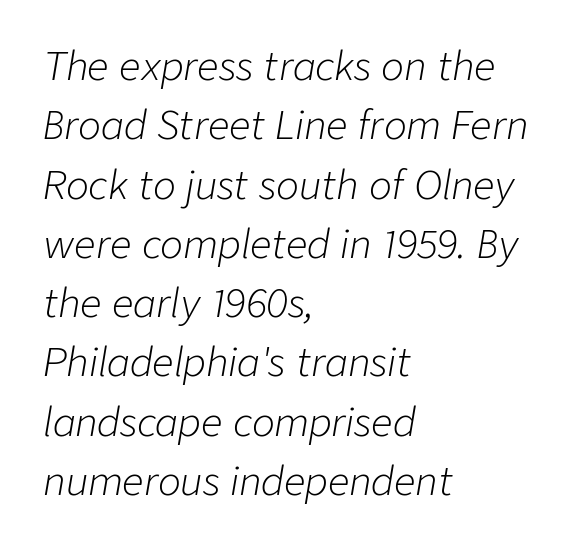
The image shows 38 px light type, italic (leaning right); set left-aligned, normal line spacing (1.56x), normal letter spacing, not underlined; low stroke contrast and a medium x-height.
